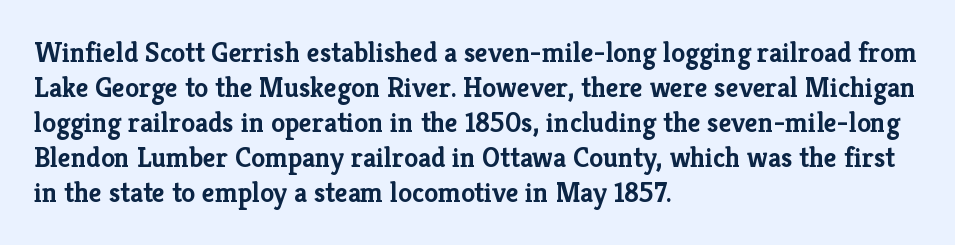
Q: Is the text bold? A: Yes.
Q: Is the text italic (slanted)? A: No, it is upright.
Q: Is the typeface a serif or a sans-serif typeface? A: Serif.
Q: Is the text underlined? A: No.
Q: How is the paragraph aligned? A: Left-aligned.
Q: Is the spacing between letters normal or unusually wide? A: Normal.
Q: Is the spacing between lines tight, normal or loose? A: Normal.
Q: Width (condensed, normal, or wide)? A: Normal.
Q: Stroke contrast? A: Low.
Q: x-height? A: Medium.
Q: Monospaced? A: No.
